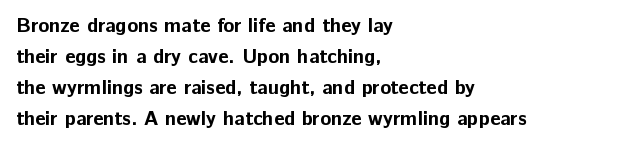
Q: Is the text bold? A: Yes.
Q: Is the text italic (slanted)? A: No, it is upright.
Q: Is the text underlined? A: No.
Q: How is the paragraph aligned? A: Left-aligned.
Q: Is the spacing between letters normal or unusually wide? A: Normal.
Q: Is the spacing between lines tight, normal or loose? A: Normal.
